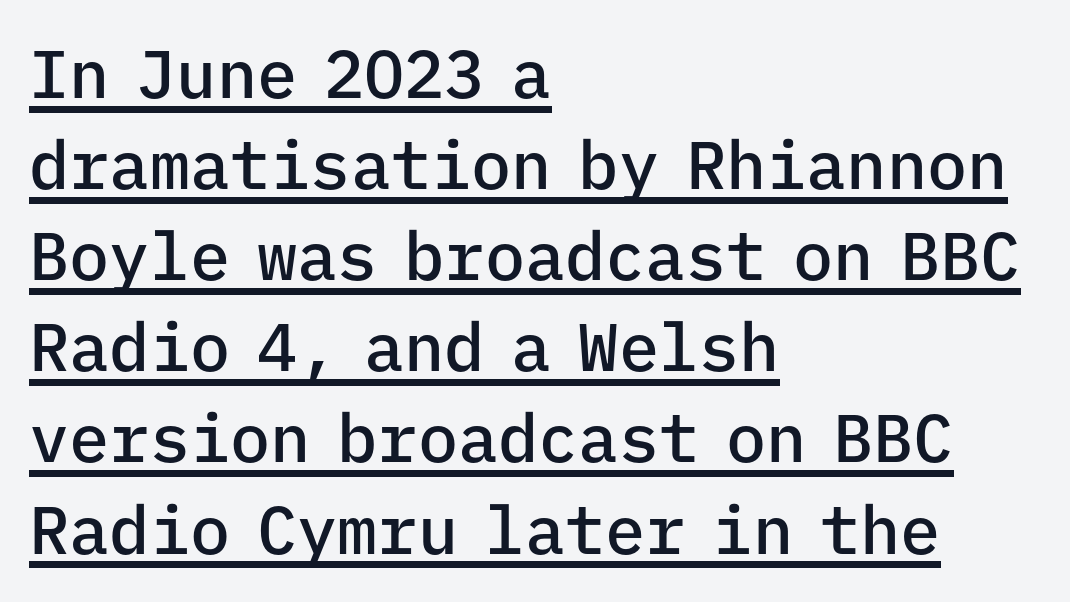
Q: Is the text bold? A: Semi-bold.
Q: Is the text italic (slanted)? A: No, it is upright.
Q: Is the typeface a serif or a sans-serif typeface? A: Sans-serif.
Q: Is the text underlined? A: Yes.
Q: How is the paragraph aligned? A: Left-aligned.
Q: Is the spacing between letters normal or unusually wide? A: Normal.
Q: Is the spacing between lines tight, normal or loose? A: Normal.
Q: Width (condensed, normal, or wide)? A: Normal.
Q: Stroke contrast? A: Low.
Q: x-height? A: Medium.
Q: Monospaced? A: Yes.
